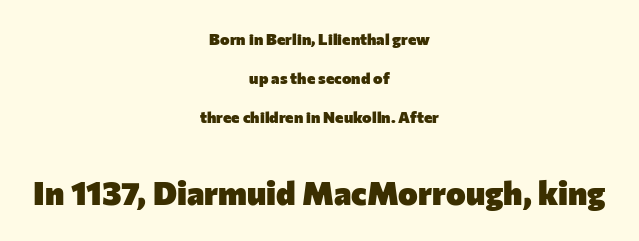
Q: Is the text bold? A: Yes.
Q: Is the text italic (slanted)? A: No, it is upright.
Q: Is the typeface a serif or a sans-serif typeface? A: Sans-serif.
Q: Is the text underlined? A: No.
Q: How is the paragraph aligned? A: Centered.
Q: Is the spacing between letters normal or unusually wide? A: Normal.
Q: Is the spacing between lines tight, normal or loose? A: Loose.
Q: Which block of text is set in a larger size, the first (top) or the second (bottom)? A: The second (bottom) one.
Q: Width (condensed, normal, or wide)? A: Normal.
Q: Stroke contrast? A: Low.
Q: x-height? A: Medium.
Q: Monospaced? A: No.
